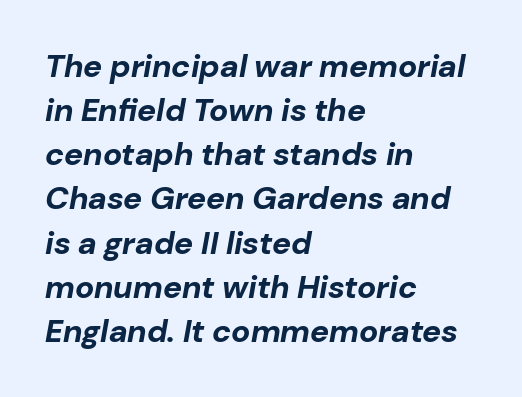
Q: Is the text bold? A: Yes.
Q: Is the text italic (slanted)? A: Yes, it leans right by about 10 degrees.
Q: Is the text underlined? A: No.
Q: How is the paragraph aligned? A: Left-aligned.
Q: Is the spacing between letters normal or unusually wide? A: Normal.
Q: Is the spacing between lines tight, normal or loose? A: Normal.
Q: Width (condensed, normal, or wide)? A: Normal.
Q: Stroke contrast? A: Low.
Q: x-height? A: Medium.
Q: Monospaced? A: No.
